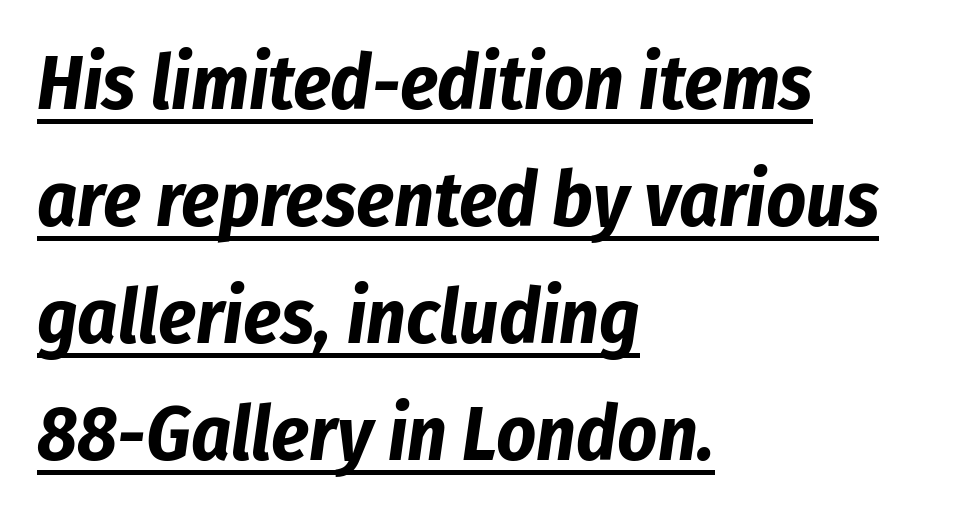
The image shows 77 px bold, condensed type, italic (leaning right); set left-aligned, normal line spacing (1.52x), normal letter spacing, underlined; low stroke contrast and a medium x-height.
